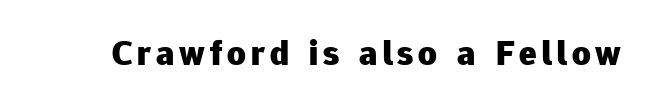
Q: Is the text bold? A: Yes.
Q: Is the text italic (slanted)? A: No, it is upright.
Q: Is the typeface a serif or a sans-serif typeface? A: Sans-serif.
Q: Is the text underlined? A: No.
Q: Width (condensed, normal, or wide)? A: Normal.
Q: Stroke contrast? A: Low.
Q: x-height? A: Medium.
Q: Monospaced? A: No.
